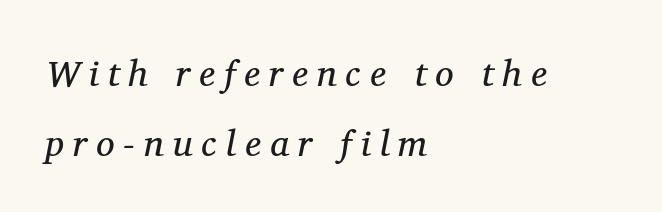
The image shows 37 px regular-weight serif type, italic (leaning right); set left-aligned, line spacing 1.89x, unusually wide letter spacing (+0.24 em), not underlined; medium stroke contrast and a medium x-height.
